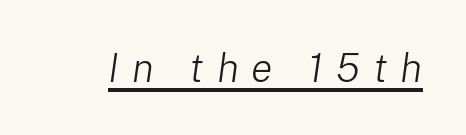
Q: Is the text bold? A: No.
Q: Is the text italic (slanted)? A: Yes, it leans right by about 8 degrees.
Q: Is the text underlined? A: Yes.
Q: Is the spacing between letters normal or unusually wide? A: Unusually wide.
Q: Width (condensed, normal, or wide)? A: Normal.
Q: Stroke contrast? A: Low.
Q: x-height? A: Medium.
Q: Monospaced? A: No.
